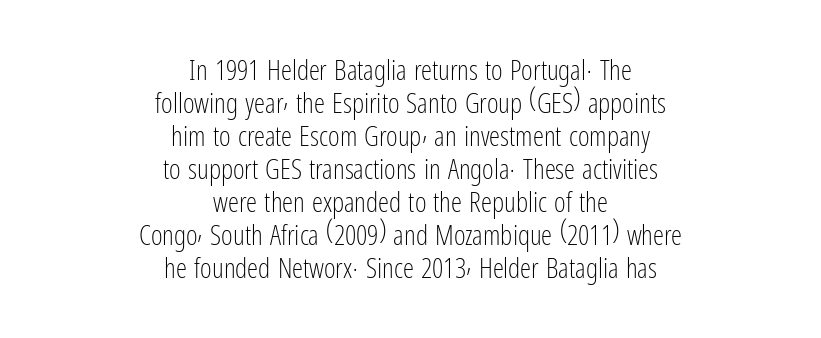
Q: Is the text bold? A: No.
Q: Is the text italic (slanted)? A: No, it is upright.
Q: Is the typeface a serif or a sans-serif typeface? A: Sans-serif.
Q: Is the text underlined? A: No.
Q: How is the paragraph aligned? A: Centered.
Q: Is the spacing between letters normal or unusually wide? A: Normal.
Q: Width (condensed, normal, or wide)? A: Condensed.
Q: Stroke contrast? A: Low.
Q: x-height? A: Medium.
Q: Monospaced? A: No.
